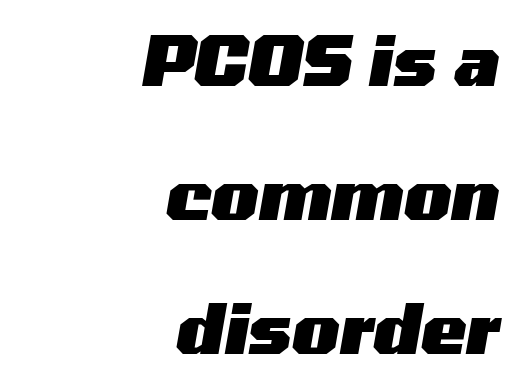
{"italic": "yes", "lean": "right", "slant_degrees": 10, "bold": "yes", "weight": "heavy", "width": "wide", "stroke_contrast": "medium", "x_height": "medium", "monospaced": "no", "underline": "no", "align": "right", "line_spacing": "loose", "line_spacing_ratio": 1.97, "letter_spacing": "normal", "letter_spacing_em": 0.0, "glyph_px": 68}
